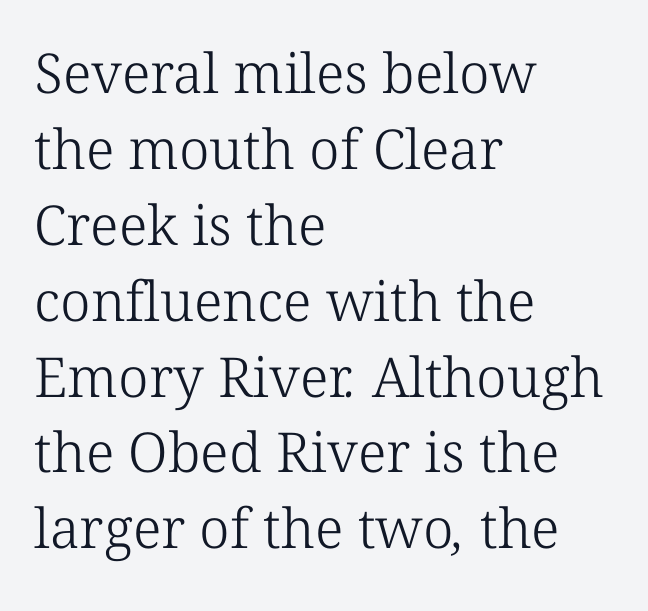
Q: Is the text bold? A: No.
Q: Is the typeface a serif or a sans-serif typeface? A: Serif.
Q: Is the text underlined? A: No.
Q: How is the paragraph aligned? A: Left-aligned.
Q: Is the spacing between letters normal or unusually wide? A: Normal.
Q: Is the spacing between lines tight, normal or loose? A: Normal.
Q: Width (condensed, normal, or wide)? A: Normal.
Q: Stroke contrast? A: Low.
Q: x-height? A: Medium.
Q: Monospaced? A: No.
